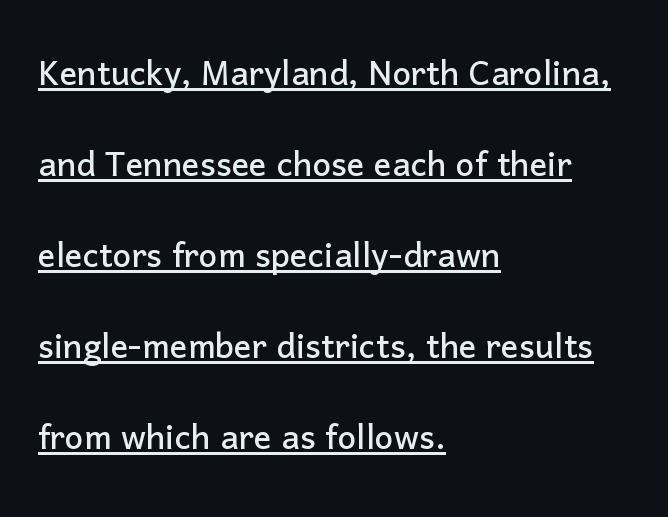
{"serif": "no", "italic": "no", "width": "normal", "stroke_contrast": "low", "x_height": "medium", "monospaced": "no", "underline": "yes", "align": "left", "line_spacing": "loose", "line_spacing_ratio": 2.07, "letter_spacing": "normal", "letter_spacing_em": 0.0, "glyph_px": 44}
